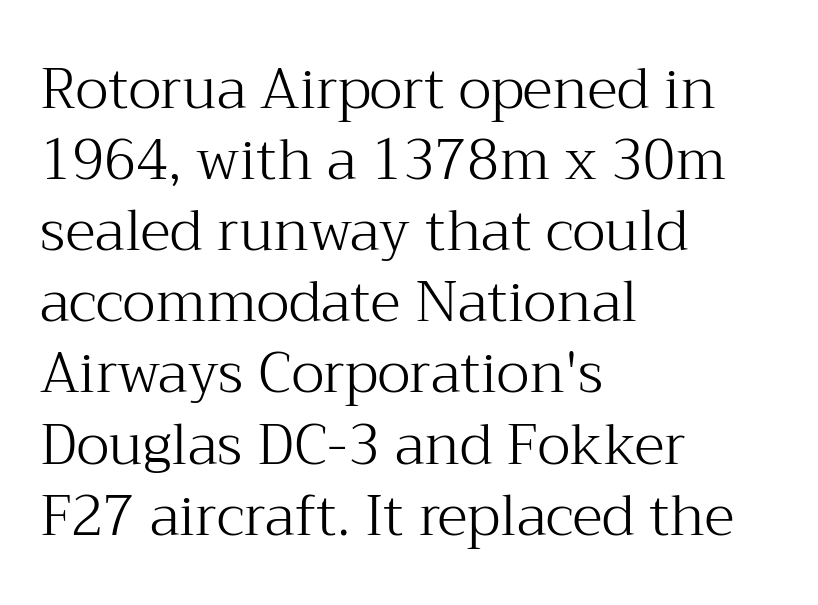
The line texture is even and compact thanks to regular tracking. No heavy texture on the line: the type isn't bold. Serif or sans? Serif — the stroke terminals have little feet. The rendering uses natural spacing where letterforms have individual widths. The vertical gap from one line to the next is medium. This rendering uses left alignment, leaving the right contour irregular.
